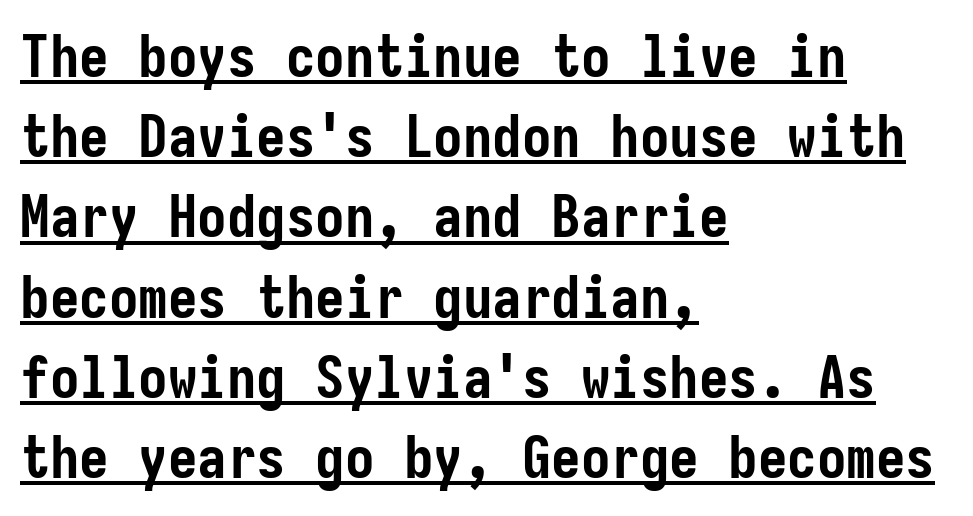
The typography opts for an upright posture over an oblique one. Notice how thick the strokes are: this is what a full bold looks like. This rendering uses left alignment, leaving the right contour irregular. Nobody touched the tracking dial on this one. Leading: standard. The face used here is a sans, in the tradition of grotesques and geometrics.
